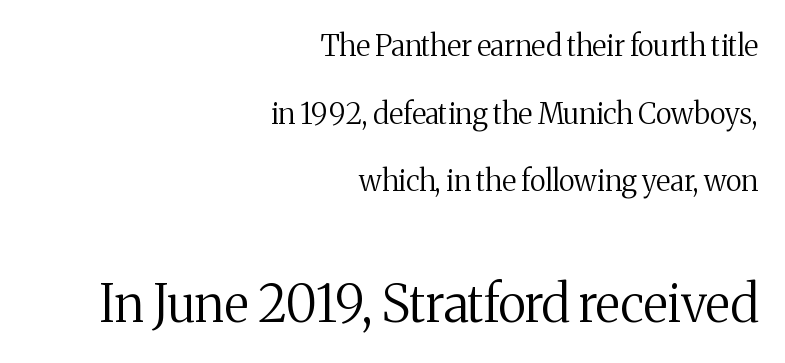
Letters rest on an invisible, unmarked baseline. Students, note that the glyphs here touch the page at normal intervals. Characters remain perfectly vertical along every line. Caption: multi-line text, flush right, ragged left. Between these two stacked blocks, the lower one wins on size.
